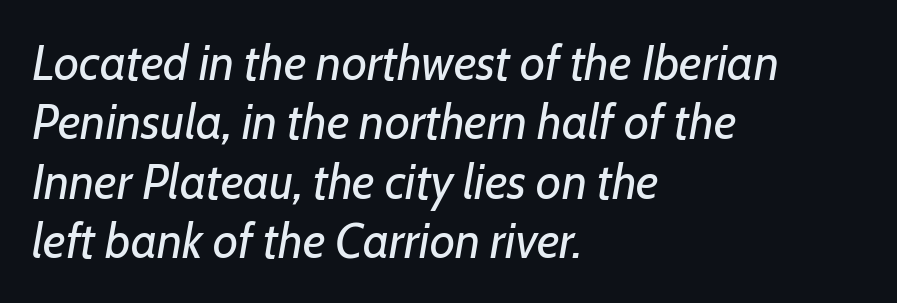
Each word holds together tightly as a unit, with standard inter-letter gaps. The paragraph has a hard left edge and a soft right edge. Descenders hang freely into open space. Rendered with sloped, italic letterforms. A light-to-regular cut is what we see here.
